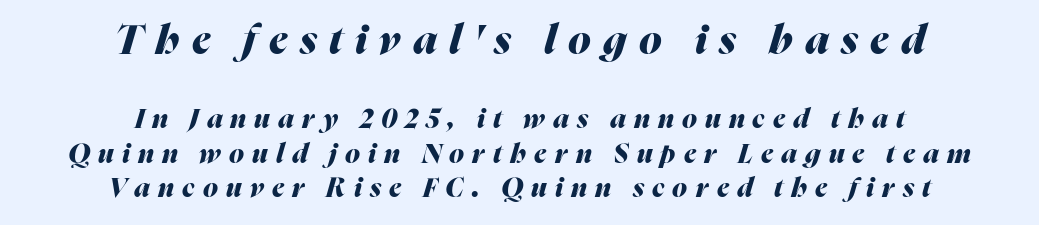
{"italic": "yes", "lean": "right", "slant_degrees": 16, "bold": "yes", "weight": "heavy", "width": "normal", "stroke_contrast": "medium", "x_height": "medium", "monospaced": "no", "underline": "no", "align": "center", "line_spacing": "normal", "line_spacing_ratio": 1.28, "letter_spacing": "wide", "letter_spacing_em": 0.3, "larger_block": "first", "size_ratio": 1.52, "glyph_px": 41}
